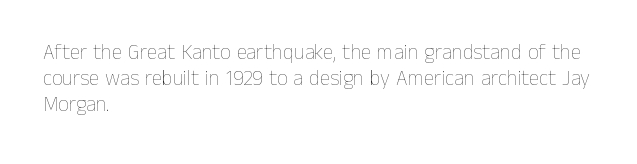
The image shows 21 px text type, upright; set left-aligned, line spacing 1.23x, normal letter spacing, not underlined.
